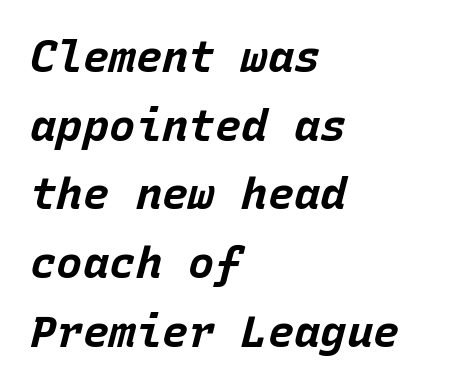
Q: Is the text bold? A: Yes.
Q: Is the text italic (slanted)? A: Yes, it leans right by about 15 degrees.
Q: Is the text underlined? A: No.
Q: How is the paragraph aligned? A: Left-aligned.
Q: Is the spacing between letters normal or unusually wide? A: Normal.
Q: Is the spacing between lines tight, normal or loose? A: Normal.
Q: Width (condensed, normal, or wide)? A: Normal.
Q: Stroke contrast? A: Low.
Q: x-height? A: Large.
Q: Monospaced? A: Yes.
